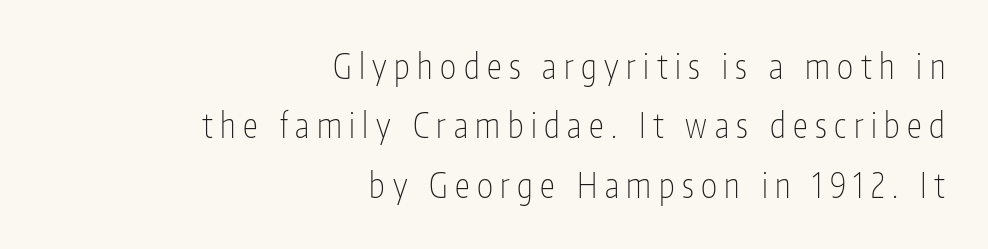
The image shows 34 px thin, condensed sans-serif type, upright; set right-aligned, line spacing 1.75x, unusually wide letter spacing (+0.22 em), not underlined; low stroke contrast and a medium x-height.
